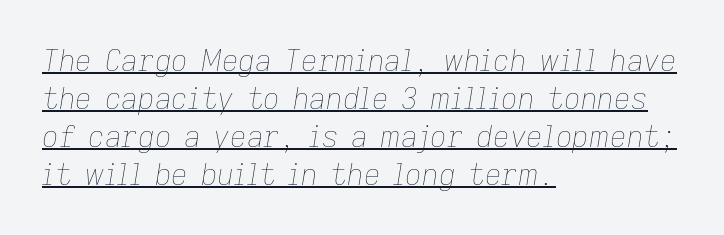
The image shows 29 px thin type, italic (leaning right); set left-aligned, normal line spacing (1.31x), normal letter spacing, underlined; low stroke contrast and a medium x-height.
